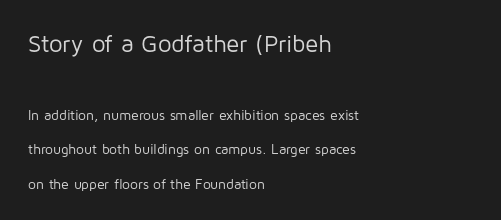
{"italic": "no", "bold": "no", "underline": "no", "align": "left", "line_spacing": "loose", "line_spacing_ratio": 2.45, "letter_spacing": "normal", "letter_spacing_em": 0.0, "larger_block": "first", "size_ratio": 1.71, "glyph_px": 24}
